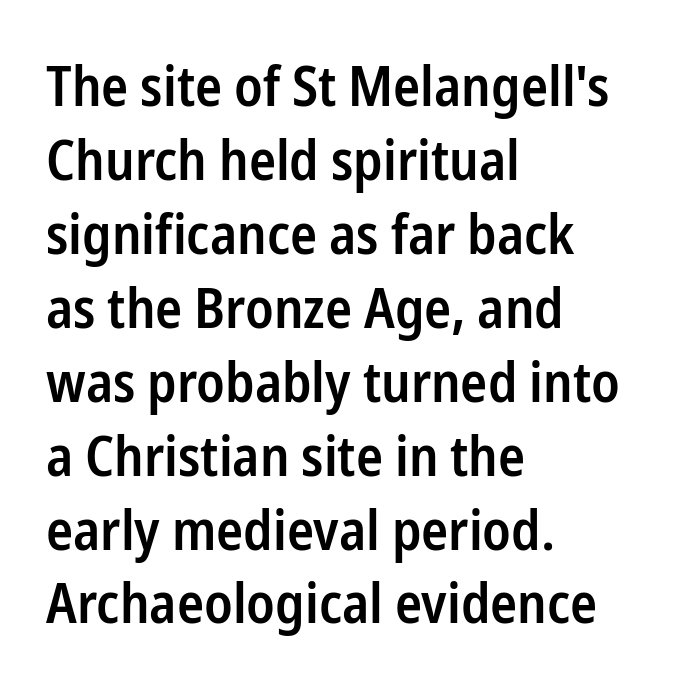
The face used here is proportionally spaced, like ordinary book or web type. Letterform terminals end flat and unadorned throughout the passage. Is there much room between lines? A standard amount, neither cramped nor airy. Strokes here are thickened, but only to semibold level. The rag falls on the right side of this text block. Nope, not italic — everything's standing straight.
